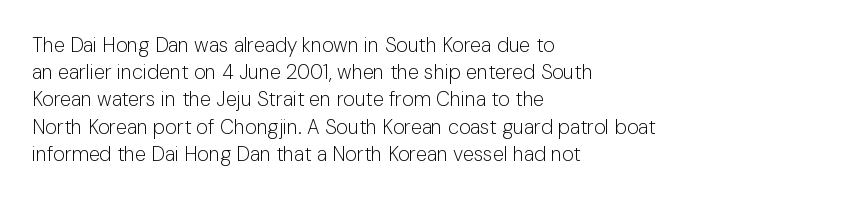
The text block is weighted toward the left margin, trailing off unevenly rightward. Summary of vertical rhythm: regular, with standard interline spacing. Spacing between characters is what you'd get straight out of the box. The letterforms sit at book weight or below.
